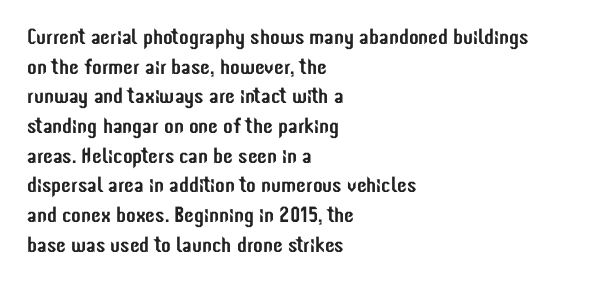
Q: Is the text italic (slanted)? A: No, it is upright.
Q: Is the text underlined? A: No.
Q: How is the paragraph aligned? A: Left-aligned.
Q: Is the spacing between letters normal or unusually wide? A: Normal.
Q: Is the spacing between lines tight, normal or loose? A: Normal.
